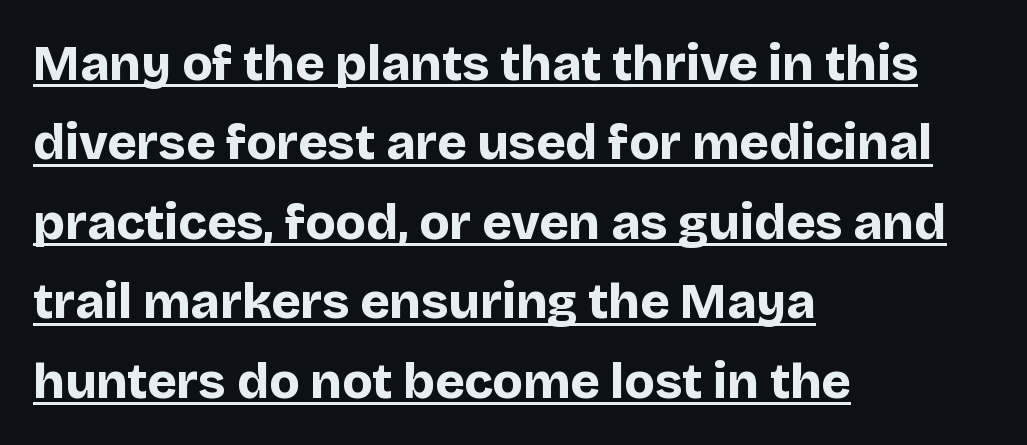
Q: Is the text bold? A: Yes.
Q: Is the text italic (slanted)? A: No, it is upright.
Q: Is the typeface a serif or a sans-serif typeface? A: Sans-serif.
Q: Is the text underlined? A: Yes.
Q: How is the paragraph aligned? A: Left-aligned.
Q: Is the spacing between letters normal or unusually wide? A: Normal.
Q: Is the spacing between lines tight, normal or loose? A: Normal.
Q: Width (condensed, normal, or wide)? A: Normal.
Q: Stroke contrast? A: Low.
Q: x-height? A: Large.
Q: Monospaced? A: No.
